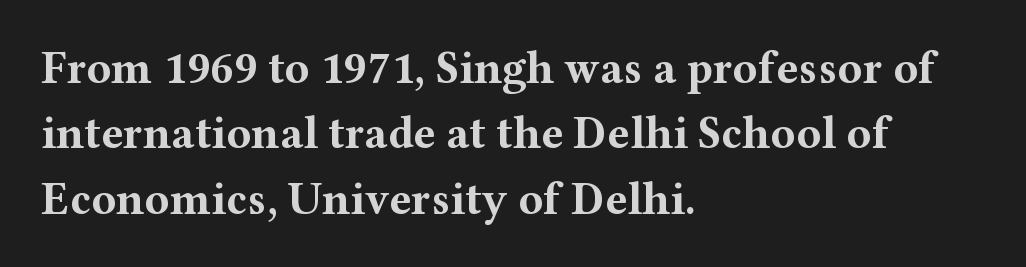
Q: Is the text bold? A: Yes.
Q: Is the text italic (slanted)? A: No, it is upright.
Q: Is the typeface a serif or a sans-serif typeface? A: Serif.
Q: Is the text underlined? A: No.
Q: How is the paragraph aligned? A: Left-aligned.
Q: Is the spacing between letters normal or unusually wide? A: Normal.
Q: Is the spacing between lines tight, normal or loose? A: Normal.
Q: Width (condensed, normal, or wide)? A: Wide.
Q: Stroke contrast? A: Medium.
Q: x-height? A: Medium.
Q: Monospaced? A: No.
